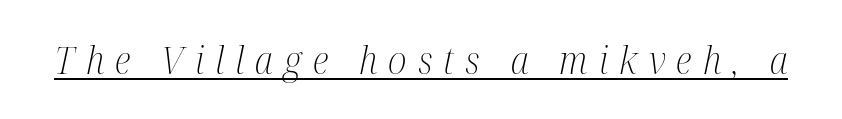
The image shows 38 px light, condensed serif type, italic (leaning right); set unusually wide letter spacing (+0.29 em), underlined; medium stroke contrast and a medium x-height.
